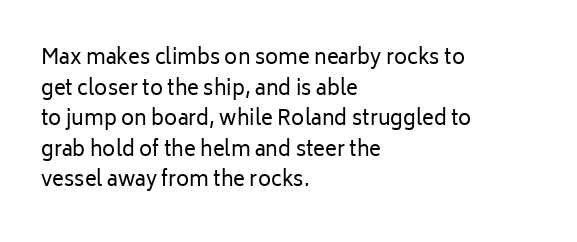
If you drew a line through each stem, it would be perfectly vertical. Students, observe: this is what conventionally led text looks like. Alignment: flush left. Decoration check: the copy has no underline.
